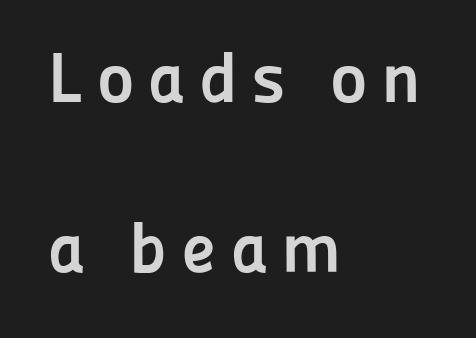
Has an underline been added? It has not. The font family rendered here belongs to the sans-serif group. Which margin do the lines hug? The left one — the right edge is uneven. The letters stand straight up with perfectly vertical stems. Looks like regular typesetting: each glyph gets only the width it needs.
